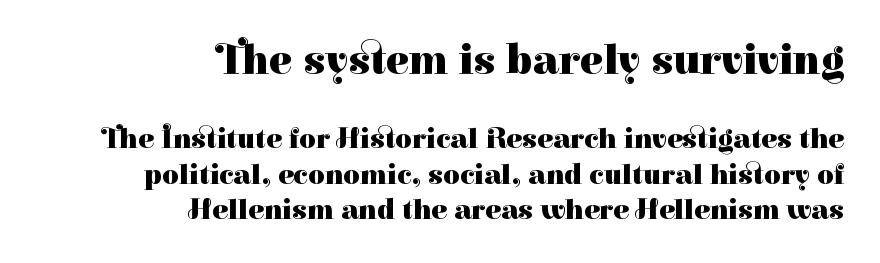
The image shows 43 px heavy serif type, upright; set right-aligned, line spacing 1.21x, normal letter spacing, not underlined; the first (top) block is 1.48x larger; high stroke contrast and a medium x-height.
